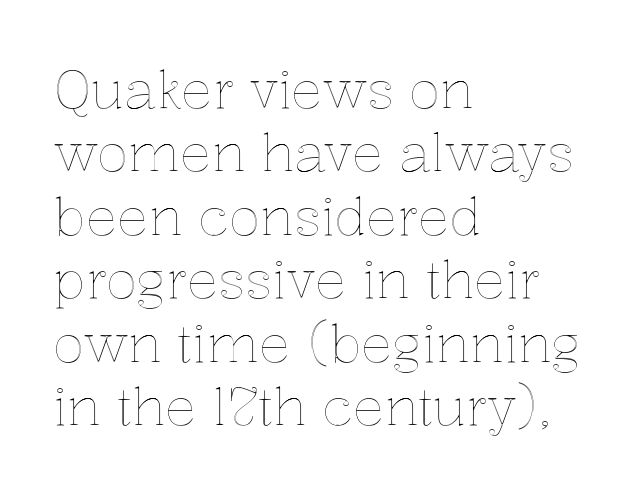
The face used here is proportionally spaced, like ordinary book or web type. Each line starts at the same left margin while the right side varies. The tracking reads as untouched default to a designer's eye. It's the straight-up-and-down kind of type. The foot of each line stays bare and open.
